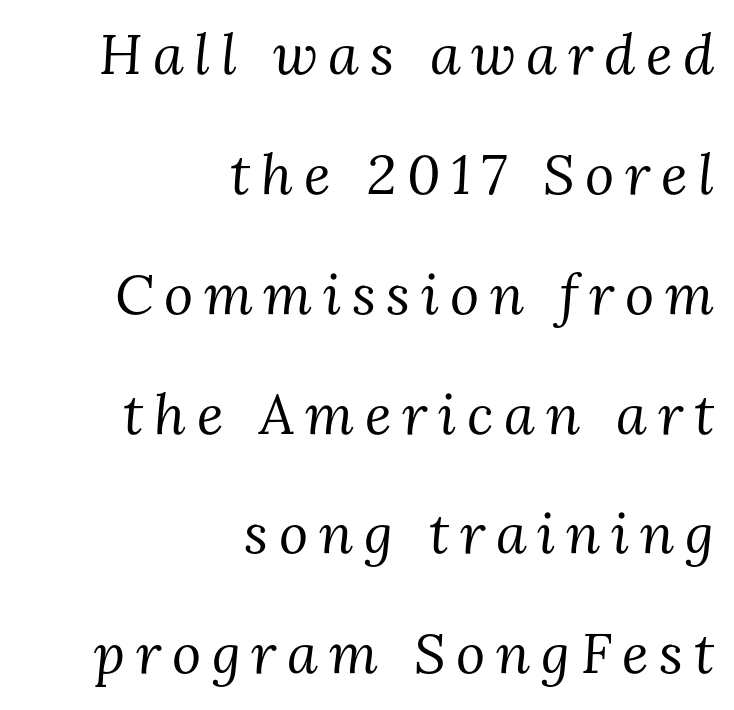
{"serif": "yes", "italic": "yes", "lean": "right", "slant_degrees": 3, "bold": "no", "weight": "regular", "width": "normal", "stroke_contrast": "medium", "x_height": "medium", "monospaced": "no", "underline": "no", "align": "right", "line_spacing": "loose", "line_spacing_ratio": 2.14, "glyph_px": 56}
